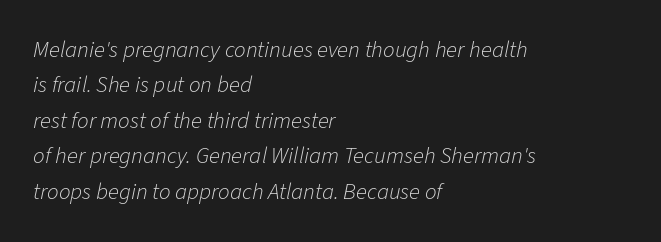
Q: Is the text bold? A: No.
Q: Is the text italic (slanted)? A: Yes, it leans right by about 11 degrees.
Q: Is the text underlined? A: No.
Q: How is the paragraph aligned? A: Left-aligned.
Q: Is the spacing between letters normal or unusually wide? A: Normal.
Q: Is the spacing between lines tight, normal or loose? A: Normal.
